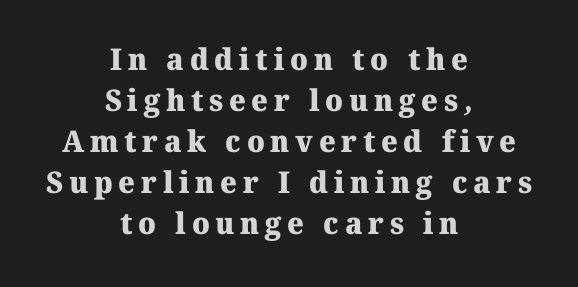
{"serif": "yes", "bold": "yes", "weight": "heavy", "width": "normal", "stroke_contrast": "medium", "x_height": "medium", "monospaced": "no", "underline": "no", "align": "center", "line_spacing": "normal", "line_spacing_ratio": 1.37, "glyph_px": 30}
